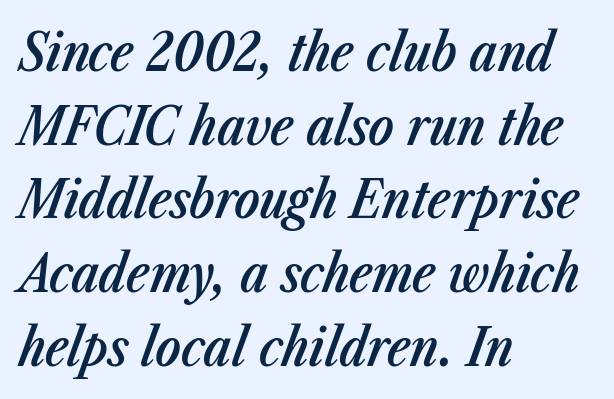
The image shows 53 px semibold, condensed type, italic (leaning right); set left-aligned, normal line spacing (1.39x), normal letter spacing, not underlined; low stroke contrast and a medium x-height.
